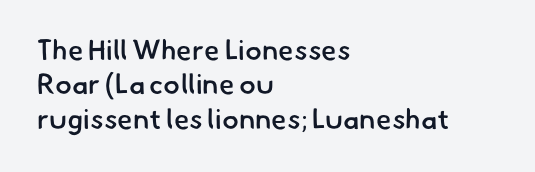
Heft: intermediate — a semibold. Is this a fixed-width face? No — the glyphs have proportional, varying widths. The passage shown is not underscored anywhere. The letterforms sit shoulder to shoulder at normal distance. These lines stack with their left ends in a neat column.
